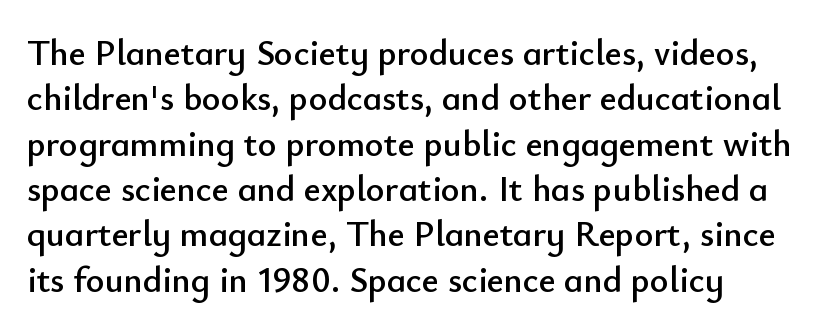
This rendering uses left alignment, leaving the right contour irregular. These lines keep a tight, regular rhythm from letter to letter. The line-height multiplier appears to be the usual default. You can tell it's not italic because the verticals are truly vertical.
